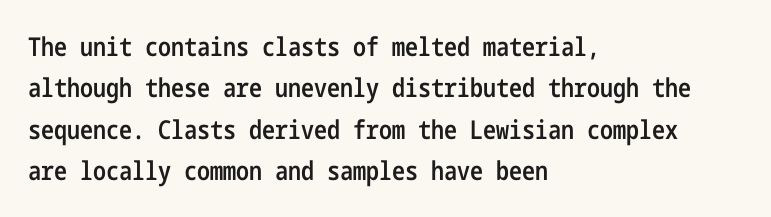
Q: Is the text bold? A: Semi-bold.
Q: Is the text italic (slanted)? A: No, it is upright.
Q: Is the text underlined? A: No.
Q: How is the paragraph aligned? A: Left-aligned.
Q: Is the spacing between letters normal or unusually wide? A: Normal.
Q: Is the spacing between lines tight, normal or loose? A: Normal.
